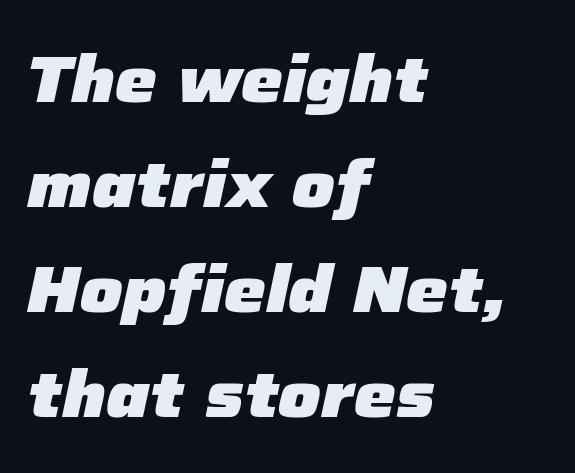
A bare baseline throughout the passage. Each new line begins a customary step beneath the previous one. This rendering leaves character spacing at its baseline value. Characters are canted at an angle relative to the baseline's perpendicular. The sample has been set heavy, in full bold.
